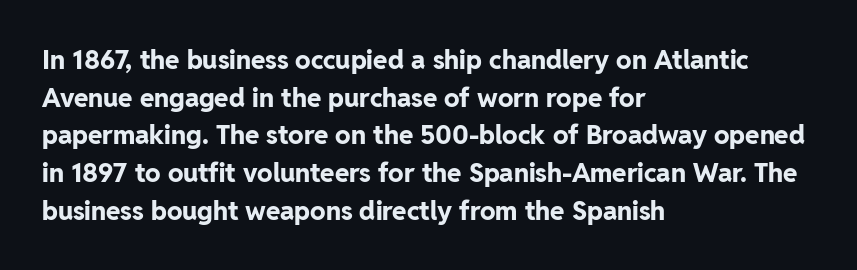
Q: Is the text bold? A: Yes.
Q: Is the text italic (slanted)? A: No, it is upright.
Q: Is the text underlined? A: No.
Q: How is the paragraph aligned? A: Left-aligned.
Q: Is the spacing between letters normal or unusually wide? A: Normal.
Q: Is the spacing between lines tight, normal or loose? A: Normal.
